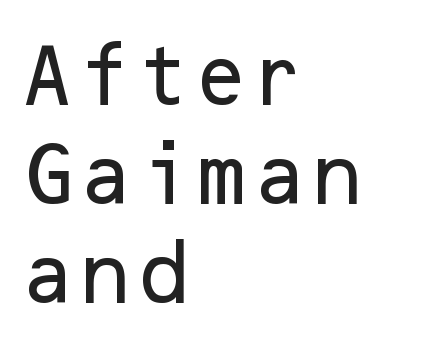
Just letters on the line, the space beneath them empty. These lines sit exactly where default settings would place them. Each word holds together tightly as a unit, with standard inter-letter gaps. The ragged edge is on the right, which tells us the setting is flush left. The font's upright variant was chosen for this text. Look at the bottom of the vertical strokes: they stop flat, with no serifs.
